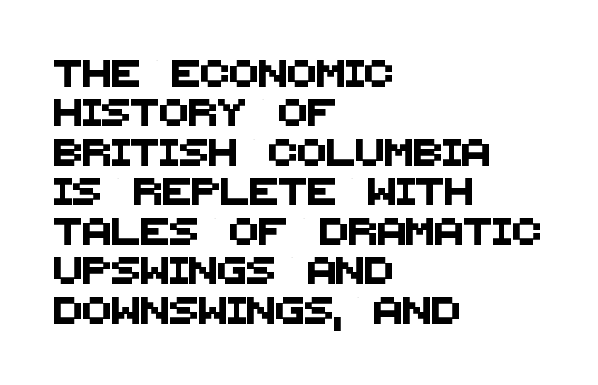
The rows are spaced the way most documents space them. The letters sit at their default tracking, neither squeezed nor spread. The paragraph shown leans on its left margin. The specimen omits any rule beneath the text block's lines.
